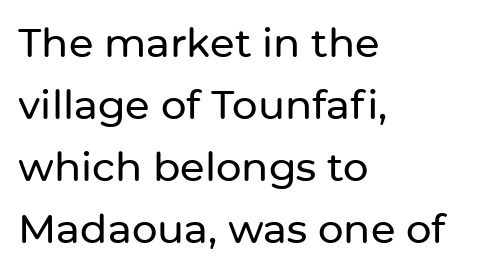
The font family rendered here belongs to the sans-serif group. Do the characters align in a grid? No, the font is proportional. The lines in this sample share a left origin and differ only in where they stop. These lines keep a tight, regular rhythm from letter to letter. Nope, not italic — everything's standing straight.
